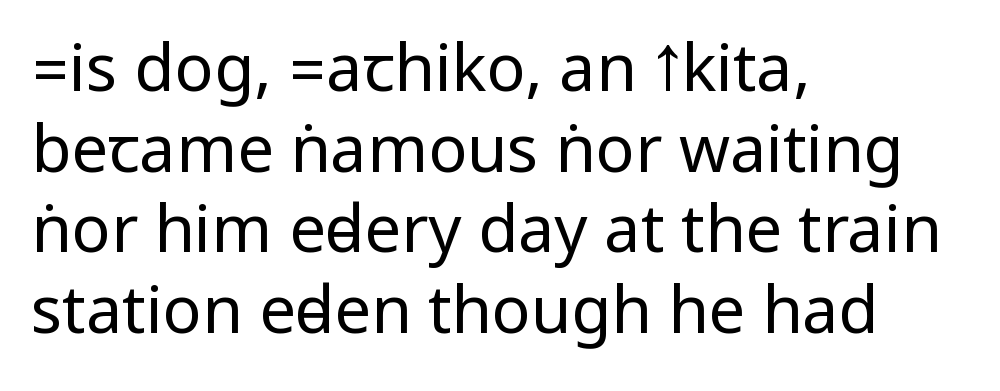
Q: Is the text bold? A: No.
Q: Is the text italic (slanted)? A: No, it is upright.
Q: Is the typeface a serif or a sans-serif typeface? A: Sans-serif.
Q: Is the text underlined? A: No.
Q: How is the paragraph aligned? A: Left-aligned.
Q: Is the spacing between letters normal or unusually wide? A: Normal.
Q: Width (condensed, normal, or wide)? A: Condensed.
Q: Stroke contrast? A: Low.
